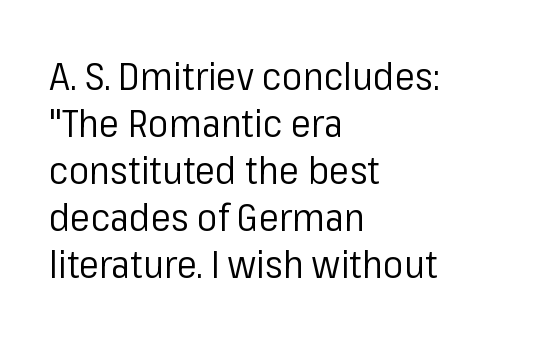
Nope, not italic — everything's standing straight. Do the characters align in a grid? No, the font is proportional. Standard letterfit; no display-style spreading of the glyphs. In CSS terms this would be text-align: left. Serif or sans? Sans — the stroke terminals are bare. Stem width sits at or under what a default text font uses.
